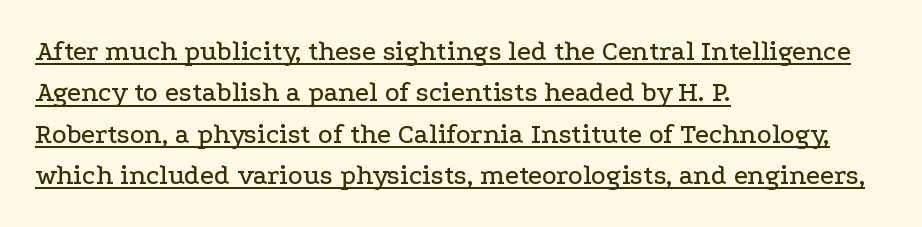
Here the designer chose a conventional face with non-uniform glyph widths. In terms of posture, this sample is upright. Compared with typical paragraphs, the rows here are spaced about the same. Is the letter spacing exaggerated? No — it looks like the ordinary default. The letters carry serifs — small finishing strokes at the ends of their stems.
